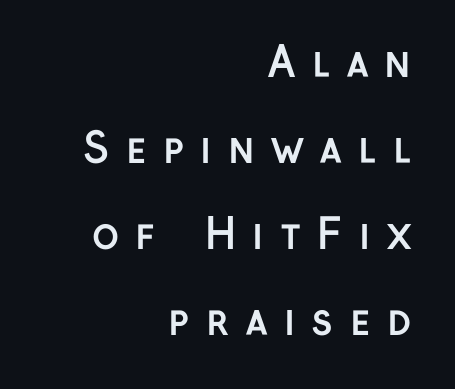
Q: Is the text bold? A: Yes.
Q: Is the text italic (slanted)? A: No, it is upright.
Q: Is the typeface a serif or a sans-serif typeface? A: Sans-serif.
Q: Is the text underlined? A: No.
Q: How is the paragraph aligned? A: Right-aligned.
Q: Is the spacing between letters normal or unusually wide? A: Unusually wide.
Q: Is the spacing between lines tight, normal or loose? A: Loose.
Q: Width (condensed, normal, or wide)? A: Normal.
Q: Stroke contrast? A: Low.
Q: x-height? A: Medium.
Q: Monospaced? A: No.
